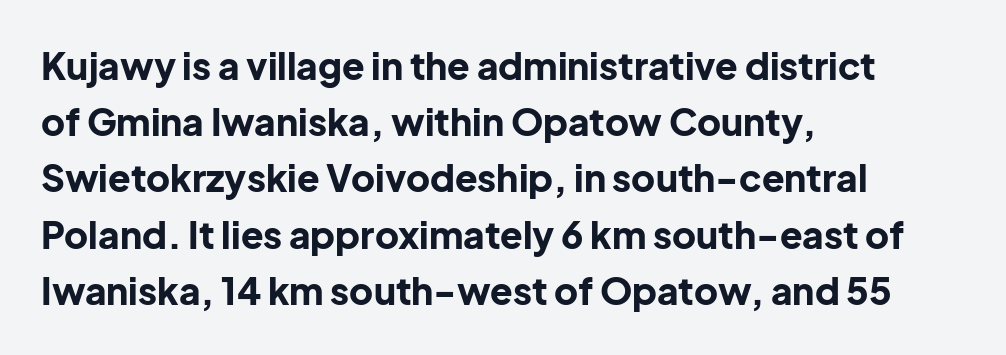
{"serif": "no", "italic": "no", "bold": "yes", "weight": "bold", "width": "normal", "stroke_contrast": "low", "x_height": "medium", "monospaced": "no", "underline": "no", "align": "left", "line_spacing": "normal", "line_spacing_ratio": 1.52, "letter_spacing": "normal", "letter_spacing_em": 0.0, "glyph_px": 37}
